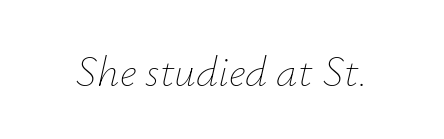
{"italic": "yes", "lean": "right", "slant_degrees": 12, "bold": "no", "weight": "thin", "width": "normal", "stroke_contrast": "low", "x_height": "small", "monospaced": "no", "underline": "no", "letter_spacing": "normal", "letter_spacing_em": 0.0, "glyph_px": 43}
